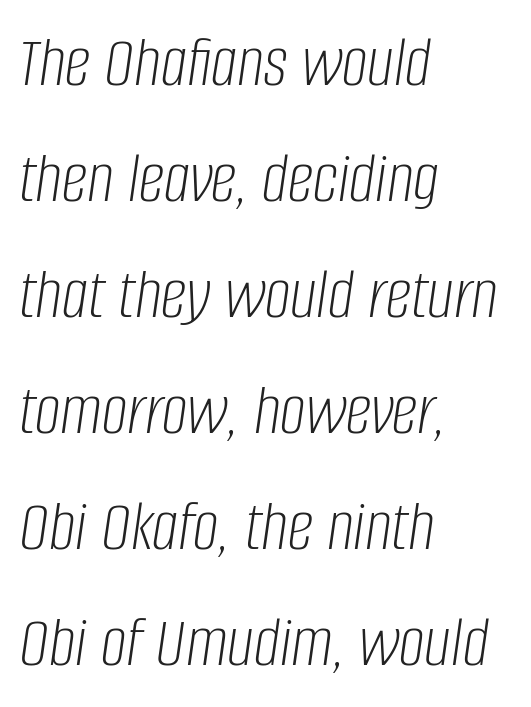
The image shows 73 px light, condensed type, italic (leaning right); set left-aligned, normal line spacing (1.59x), normal letter spacing, not underlined; low stroke contrast and a large x-height.
